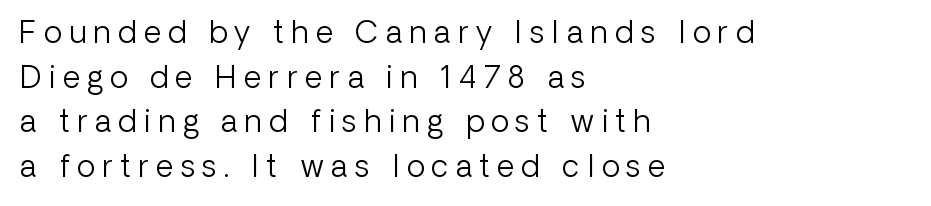
{"serif": "no", "italic": "no", "bold": "no", "weight": "light", "width": "normal", "stroke_contrast": "low", "x_height": "medium", "monospaced": "no", "underline": "no", "align": "left", "line_spacing": "normal", "line_spacing_ratio": 1.49, "letter_spacing": "wide", "letter_spacing_em": 0.25, "glyph_px": 30}
